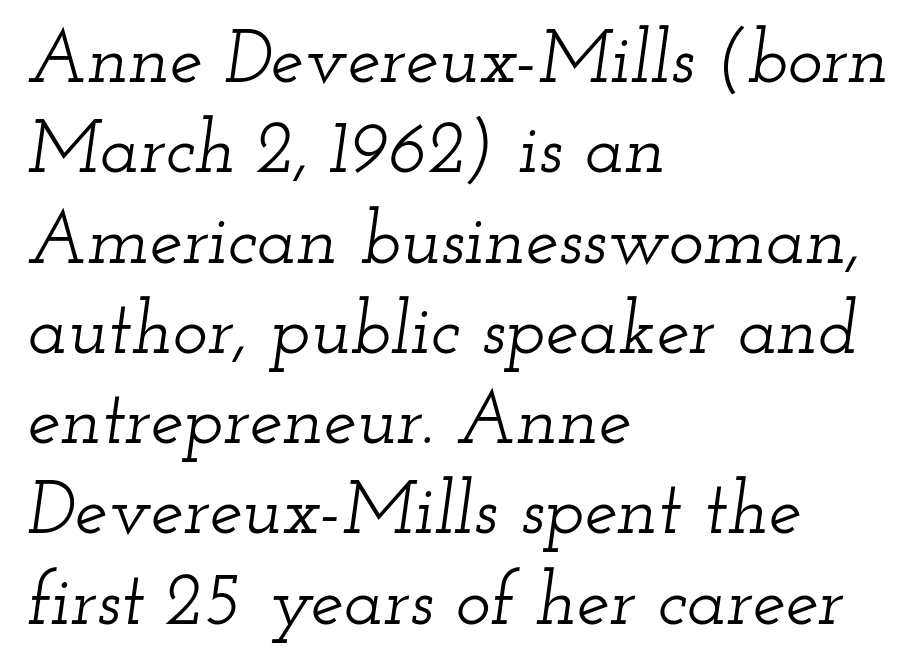
Q: Is the text italic (slanted)? A: Yes, it leans right by about 12 degrees.
Q: Is the typeface a serif or a sans-serif typeface? A: Serif.
Q: Is the text underlined? A: No.
Q: How is the paragraph aligned? A: Left-aligned.
Q: Is the spacing between letters normal or unusually wide? A: Normal.
Q: Width (condensed, normal, or wide)? A: Wide.
Q: Stroke contrast? A: Low.
Q: x-height? A: Small.
Q: Monospaced? A: No.
